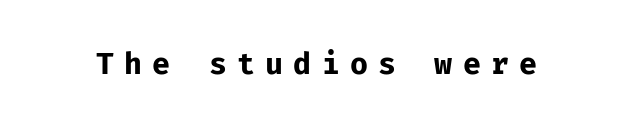
Q: Is the text bold? A: Yes.
Q: Is the text italic (slanted)? A: No, it is upright.
Q: Is the typeface a serif or a sans-serif typeface? A: Sans-serif.
Q: Is the text underlined? A: No.
Q: Is the spacing between letters normal or unusually wide? A: Unusually wide.
Q: Width (condensed, normal, or wide)? A: Normal.
Q: Stroke contrast? A: Low.
Q: x-height? A: Medium.
Q: Monospaced? A: Yes.
